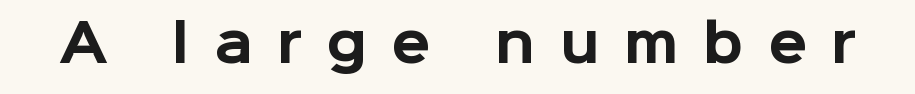
Someone cranked the tracking dial way up on this one. No italicization has been applied; the sample stays upright. The passage shown is typeset with a sans-serif family. The letters advance in unequal steps, a hallmark of proportional type. This is heavy type, rendered in bold. Honestly, there is no underline to notice here at all.
